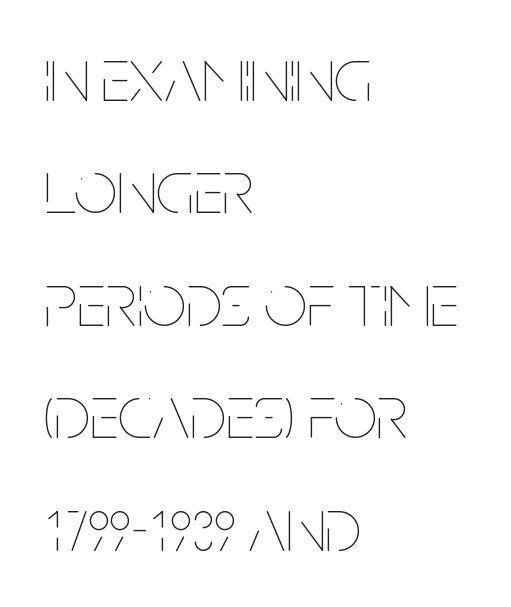
The image shows 76 px thin, condensed type, upright; set left-aligned, normal line spacing (1.48x), normal letter spacing, not underlined; low stroke contrast and a large x-height.
